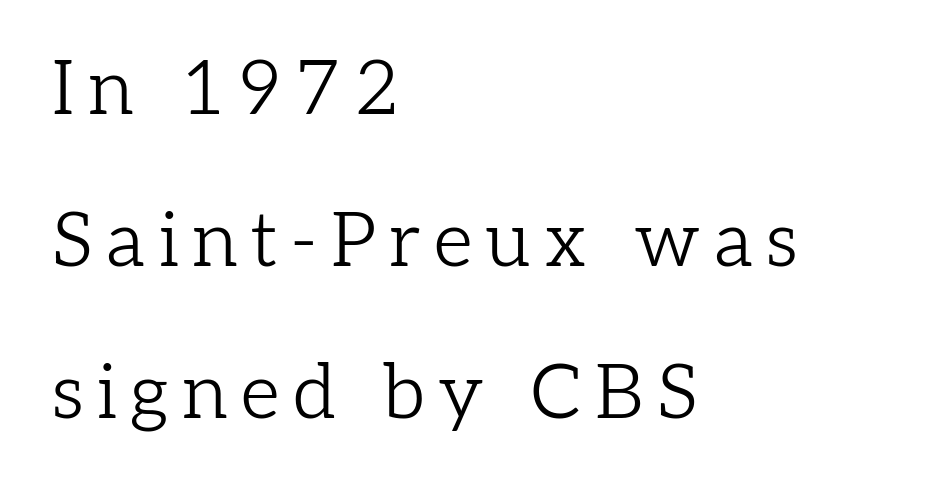
The image shows 76 px light serif type, upright; set left-aligned, loose line spacing (2.0x), not underlined; low stroke contrast and a medium x-height.
